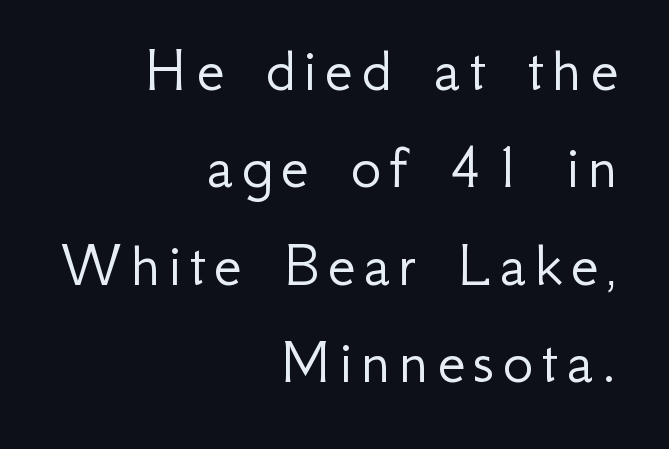
The image shows 65 px light sans-serif type, upright; set right-aligned, normal line spacing (1.5x), not underlined; low stroke contrast and a small x-height.
